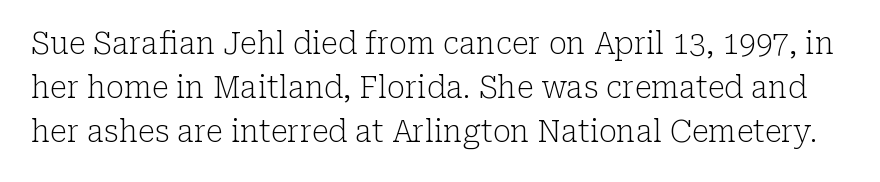
Q: Is the text bold? A: No.
Q: Is the text italic (slanted)? A: No, it is upright.
Q: Is the typeface a serif or a sans-serif typeface? A: Serif.
Q: Is the text underlined? A: No.
Q: Is the spacing between letters normal or unusually wide? A: Normal.
Q: Is the spacing between lines tight, normal or loose? A: Normal.
Q: Width (condensed, normal, or wide)? A: Normal.
Q: Stroke contrast? A: Low.
Q: x-height? A: Medium.
Q: Monospaced? A: No.
